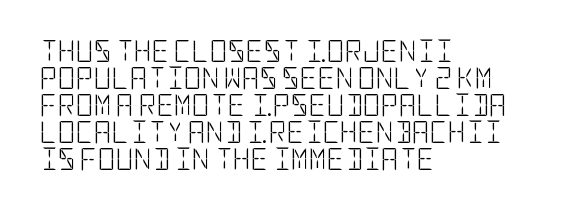
Q: Is the text bold? A: No.
Q: Is the text italic (slanted)? A: No, it is upright.
Q: Is the text underlined? A: No.
Q: How is the paragraph aligned? A: Left-aligned.
Q: Is the spacing between letters normal or unusually wide? A: Normal.
